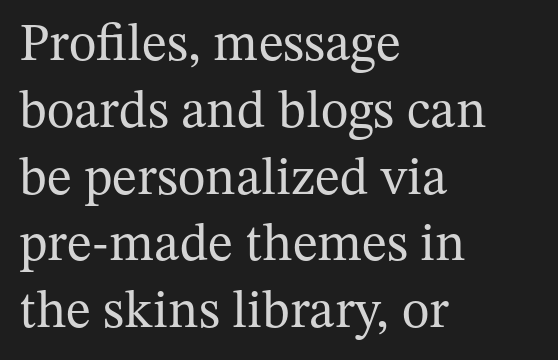
The image shows 53 px regular-weight serif type, upright; set left-aligned, normal line spacing (1.26x), normal letter spacing, not underlined; medium stroke contrast and a medium x-height.
